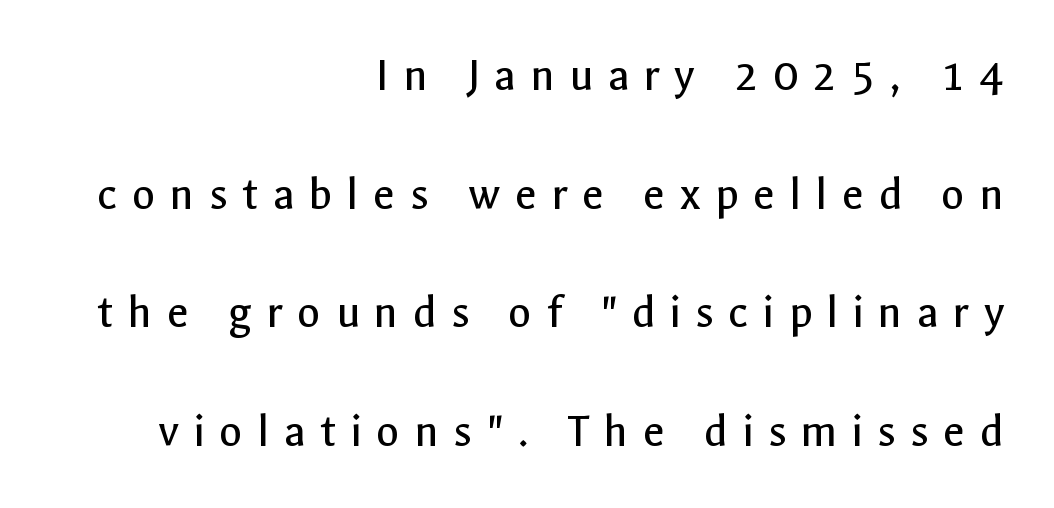
{"serif": "no", "italic": "no", "bold": "no", "weight": "regular", "width": "normal", "x_height": "medium", "monospaced": "no", "underline": "no", "align": "right", "line_spacing": "loose", "line_spacing_ratio": 2.47, "letter_spacing": "wide", "letter_spacing_em": 0.3, "glyph_px": 48}
